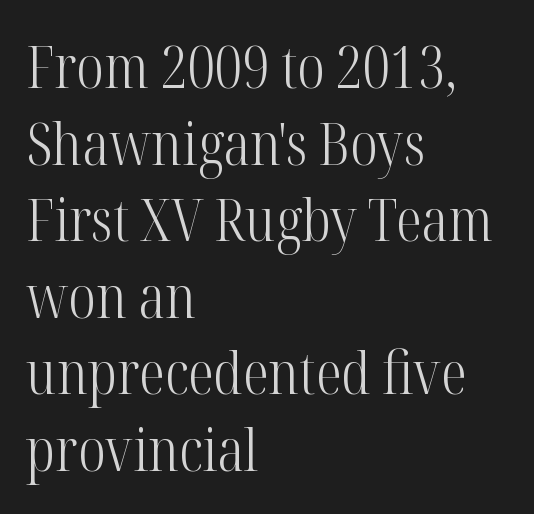
The paragraph has a hard left edge and a soft right edge. The specimen reads as upright at a glance. The letters sit at their default tracking, neither squeezed nor spread. Weight class: somewhere from thin through regular. Lines of text with bare space underneath. Students, observe: this is what conventionally led text looks like.
